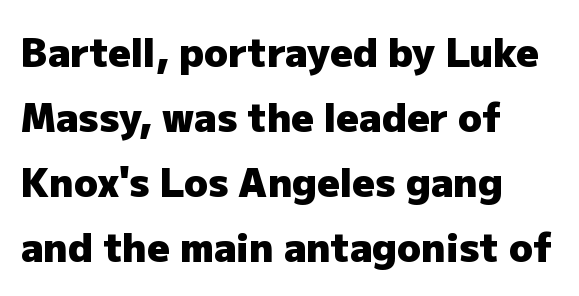
{"serif": "no", "italic": "no", "bold": "yes", "weight": "heavy", "width": "normal", "stroke_contrast": "low", "x_height": "medium", "monospaced": "no", "underline": "no", "align": "left", "line_spacing": "normal", "line_spacing_ratio": 1.67, "letter_spacing": "normal", "letter_spacing_em": 0.0, "glyph_px": 39}
